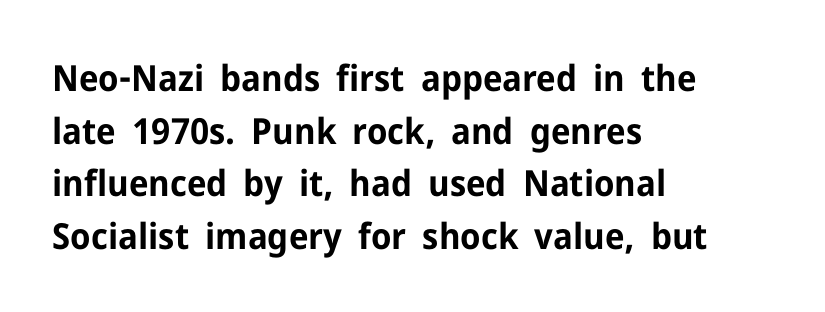
{"serif": "no", "italic": "no", "bold": "yes", "weight": "bold", "width": "normal", "stroke_contrast": "low", "x_height": "medium", "monospaced": "no", "underline": "no", "align": "left", "line_spacing": "normal", "line_spacing_ratio": 1.46, "letter_spacing": "normal", "letter_spacing_em": 0.0, "glyph_px": 36}
